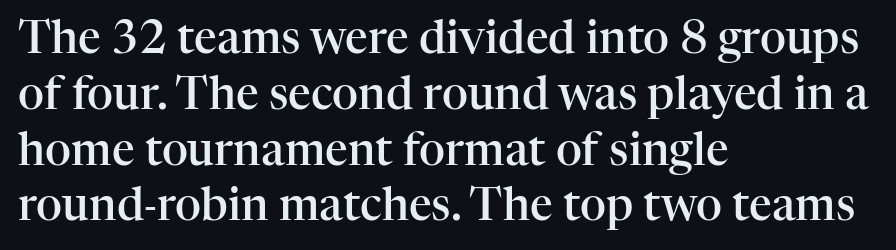
The image shows 45 px semibold serif type, upright; set left-aligned, line spacing 1.24x, normal letter spacing, not underlined; high stroke contrast and a medium x-height.
